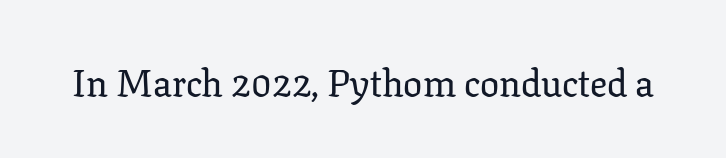
{"serif": "yes", "italic": "no", "width": "normal", "stroke_contrast": "low", "x_height": "medium", "monospaced": "no", "underline": "no", "letter_spacing": "normal", "letter_spacing_em": 0.0, "glyph_px": 38}
